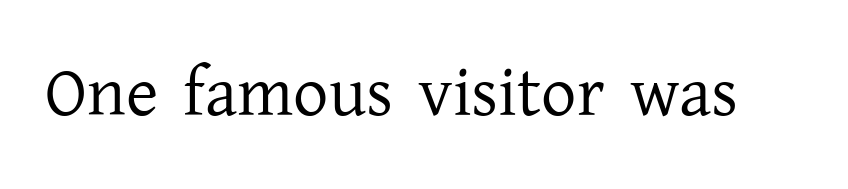
Q: Is the text bold? A: No.
Q: Is the text italic (slanted)? A: No, it is upright.
Q: Is the typeface a serif or a sans-serif typeface? A: Serif.
Q: Is the text underlined? A: No.
Q: Is the spacing between letters normal or unusually wide? A: Normal.
Q: Width (condensed, normal, or wide)? A: Normal.
Q: Stroke contrast? A: Low.
Q: x-height? A: Medium.
Q: Monospaced? A: No.
